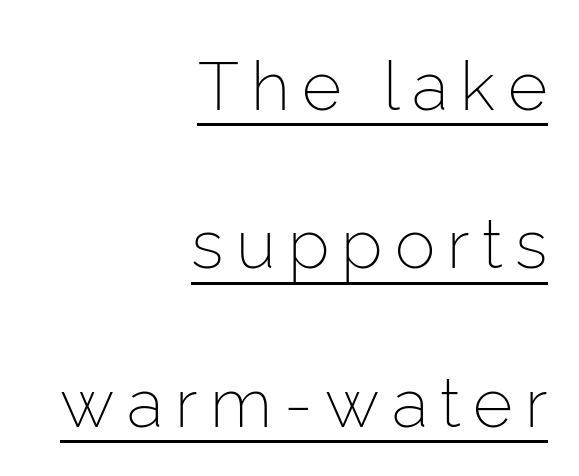
The image shows 68 px light sans-serif type, upright; set right-aligned, loose line spacing (2.33x), underlined; low stroke contrast and a medium x-height.
